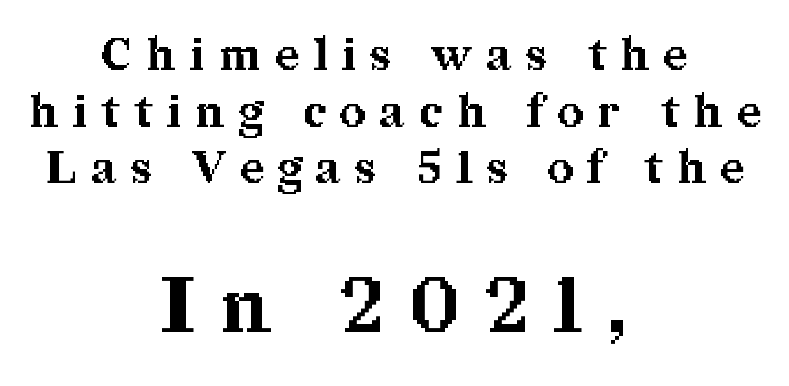
Q: Is the text bold? A: Yes.
Q: Is the text italic (slanted)? A: No, it is upright.
Q: Is the typeface a serif or a sans-serif typeface? A: Serif.
Q: Is the text underlined? A: No.
Q: How is the paragraph aligned? A: Centered.
Q: Is the spacing between letters normal or unusually wide? A: Unusually wide.
Q: Is the spacing between lines tight, normal or loose? A: Normal.
Q: Which block of text is set in a larger size, the first (top) or the second (bottom)? A: The second (bottom) one.
Q: Width (condensed, normal, or wide)? A: Normal.
Q: Stroke contrast? A: Medium.
Q: x-height? A: Medium.
Q: Monospaced? A: No.
